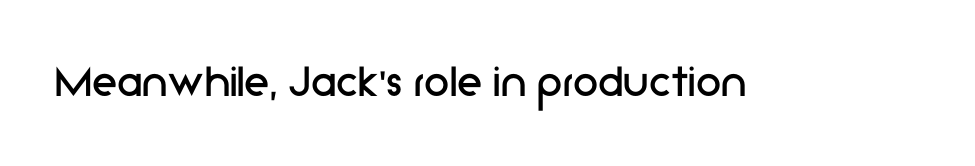
The image shows 51 px regular-weight sans-serif type, upright; set normal letter spacing, not underlined; low stroke contrast and a medium x-height.
